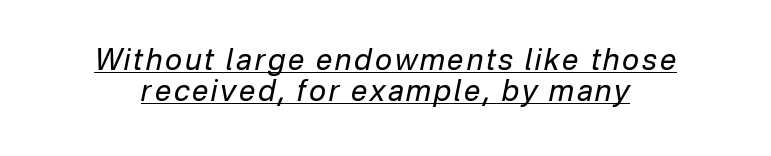
Q: Is the text bold? A: No.
Q: Is the text italic (slanted)? A: Yes, it leans right by about 12 degrees.
Q: Is the text underlined? A: Yes.
Q: Is the spacing between lines tight, normal or loose? A: Tight.
Q: Width (condensed, normal, or wide)? A: Normal.
Q: Stroke contrast? A: Low.
Q: x-height? A: Medium.
Q: Monospaced? A: No.
